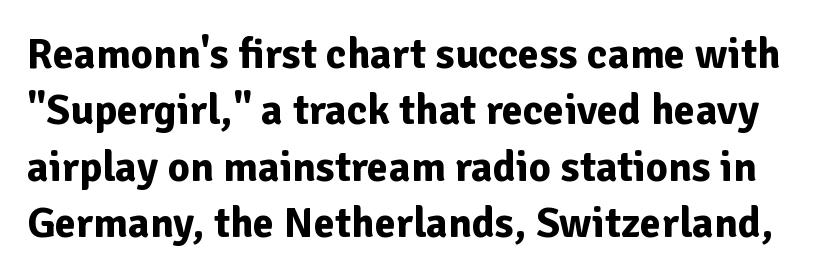
Varying glyph widths throughout — classic text-font behaviour. The glyphs in this specimen are sans serif. This is heavy type, rendered in bold. Each word holds together tightly as a unit, with standard inter-letter gaps. Anything drawn beneath the words? Only blank space. The line-height multiplier appears to be the usual default.
